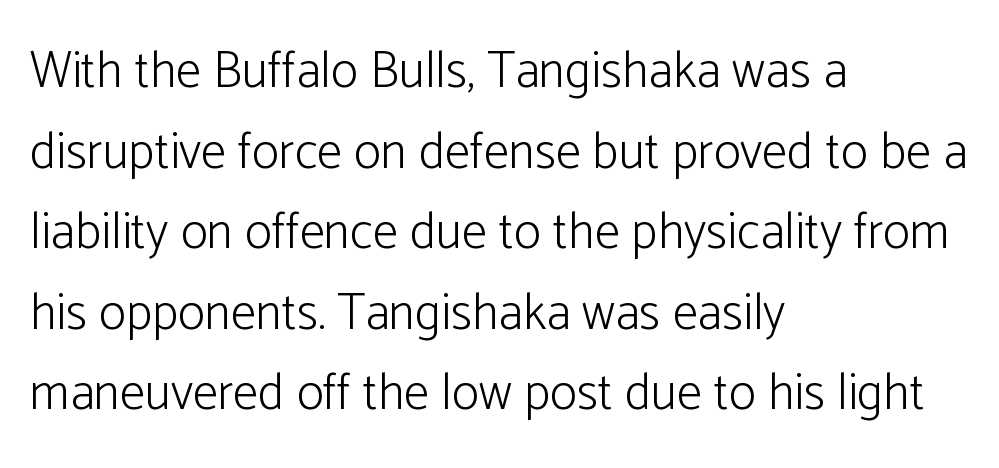
A normal amount of white space separates one row of letters from the next. The strip under each line holds only bare page. What kind of face is this? One without serifs — a sans. Unbolded letterforms with no extra heft.
